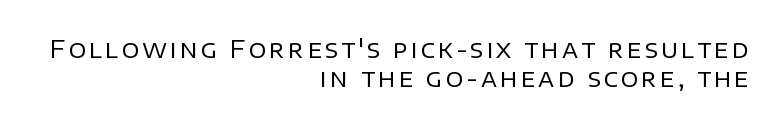
The image shows 24 px text type, upright; set right-aligned, line spacing 1.19x, not underlined.
